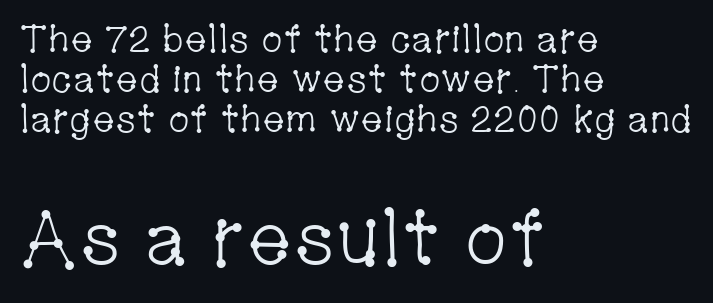
The image shows 76 px light, condensed serif type, upright; set left-aligned, tight line spacing (1.05x), normal letter spacing, not underlined; the second (bottom) block is 2.0x larger; low stroke contrast and a medium x-height.
